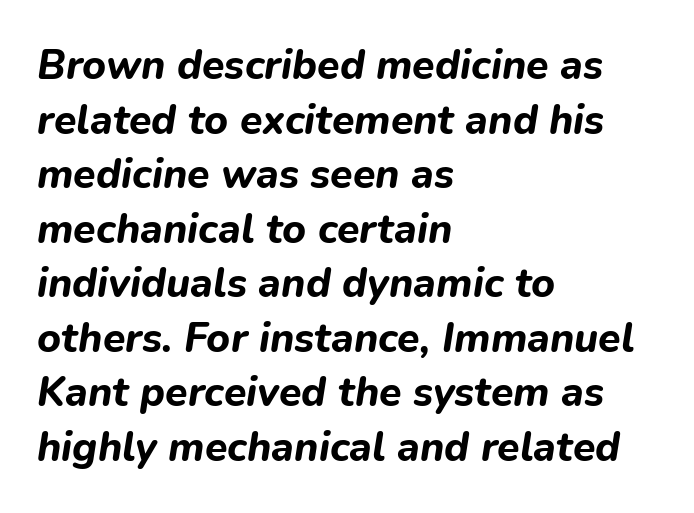
{"italic": "yes", "lean": "right", "slant_degrees": 9, "bold": "yes", "weight": "bold", "width": "normal", "stroke_contrast": "low", "x_height": "medium", "monospaced": "no", "underline": "no", "align": "left", "line_spacing": "normal", "line_spacing_ratio": 1.33, "letter_spacing": "normal", "letter_spacing_em": 0.0, "glyph_px": 41}
